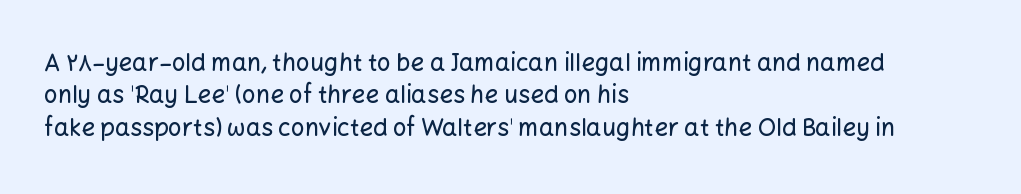
{"italic": "no", "underline": "no", "align": "left", "line_spacing": "normal", "line_spacing_ratio": 1.35, "letter_spacing": "normal", "letter_spacing_em": 0.0, "glyph_px": 24}
